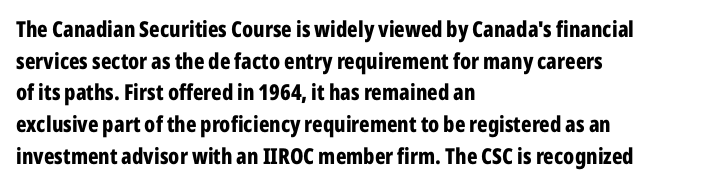
The image shows 22 px bold type, upright; set left-aligned, normal line spacing (1.44x), normal letter spacing, not underlined.
